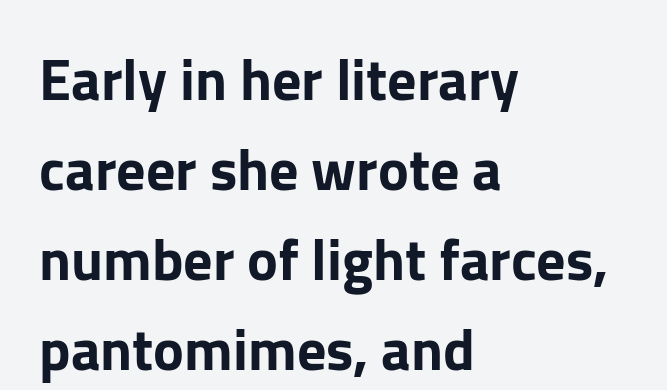
{"serif": "no", "italic": "no", "width": "normal", "stroke_contrast": "low", "x_height": "medium", "monospaced": "no", "underline": "no", "align": "left", "line_spacing": "normal", "line_spacing_ratio": 1.55, "letter_spacing": "normal", "letter_spacing_em": 0.0, "glyph_px": 58}
